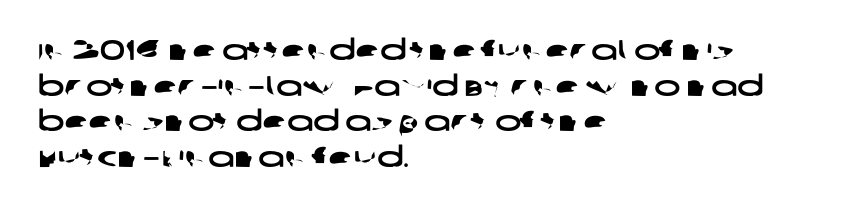
The image shows 28 px wide sans-serif type; set left-aligned, normal line spacing (1.27x), normal letter spacing, not underlined; low stroke contrast and a large x-height.
